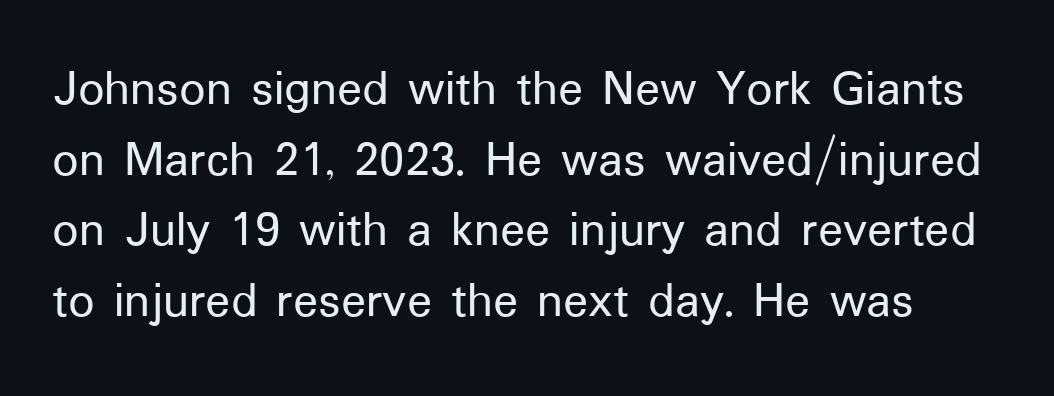
This is sans-serif lettering, the kind often seen on screens and signage. Designer's note — italics off, roman on. Short note: letters normally spaced. You could not count columns in this text — the font is proportionally spaced. Check under the words: just untouched page.
